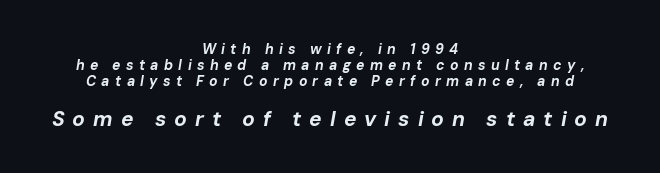
{"italic": "yes", "lean": "right", "slant_degrees": 10, "bold": "yes", "underline": "no", "align": "center", "line_spacing": "tight", "line_spacing_ratio": 1.14, "letter_spacing": "wide", "letter_spacing_em": 0.38, "larger_block": "second", "size_ratio": 1.5, "glyph_px": 21}
